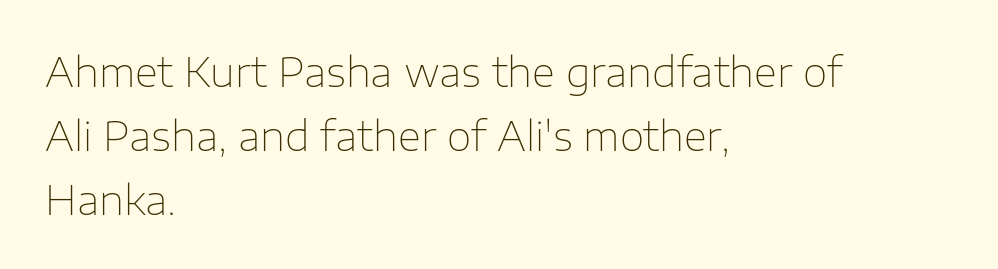
{"serif": "no", "italic": "no", "bold": "no", "weight": "thin", "width": "normal", "stroke_contrast": "low", "x_height": "medium", "monospaced": "no", "underline": "no", "align": "left", "line_spacing": "normal", "line_spacing_ratio": 1.6, "letter_spacing": "normal", "letter_spacing_em": 0.0, "glyph_px": 40}
